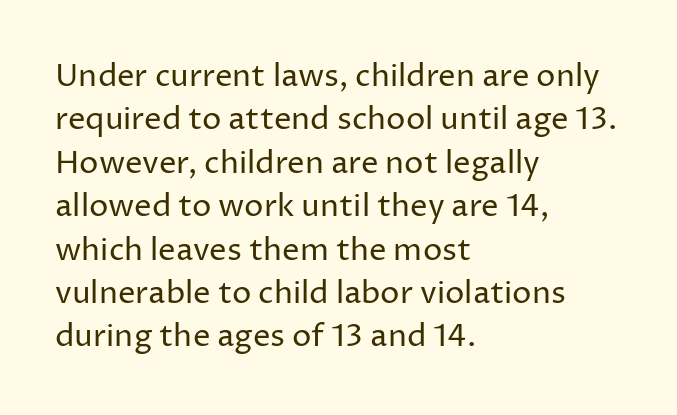
Q: Is the text bold? A: No.
Q: Is the text italic (slanted)? A: No, it is upright.
Q: Is the typeface a serif or a sans-serif typeface? A: Sans-serif.
Q: Is the text underlined? A: No.
Q: How is the paragraph aligned? A: Left-aligned.
Q: Is the spacing between letters normal or unusually wide? A: Normal.
Q: Is the spacing between lines tight, normal or loose? A: Normal.
Q: Width (condensed, normal, or wide)? A: Normal.
Q: Stroke contrast? A: Low.
Q: x-height? A: Medium.
Q: Monospaced? A: No.
